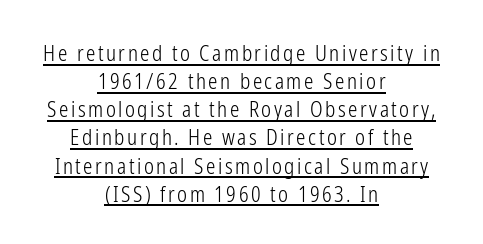
Q: Is the text bold? A: No.
Q: Is the text italic (slanted)? A: No, it is upright.
Q: Is the text underlined? A: Yes.
Q: How is the paragraph aligned? A: Centered.
Q: Is the spacing between lines tight, normal or loose? A: Normal.
